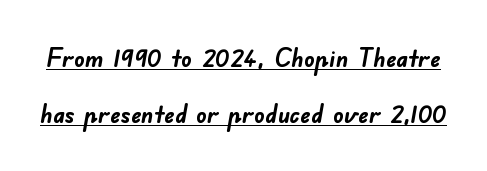
The face used here is rendered with its standard letterfit. The passage shown is underscored from start to finish. The line-height multiplier appears high, well above default. Strong, thick strokes mark this as bold type.
